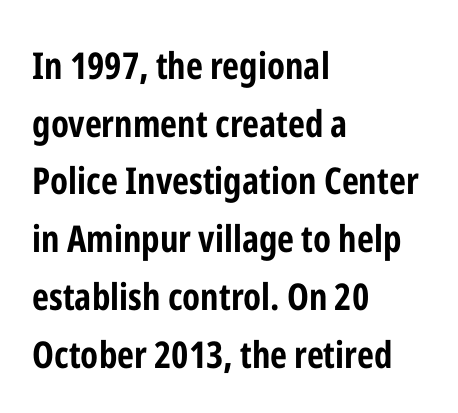
Q: Is the text bold? A: Yes.
Q: Is the text italic (slanted)? A: No, it is upright.
Q: Is the typeface a serif or a sans-serif typeface? A: Sans-serif.
Q: Is the text underlined? A: No.
Q: How is the paragraph aligned? A: Left-aligned.
Q: Is the spacing between letters normal or unusually wide? A: Normal.
Q: Is the spacing between lines tight, normal or loose? A: Normal.
Q: Width (condensed, normal, or wide)? A: Condensed.
Q: Stroke contrast? A: Low.
Q: x-height? A: Medium.
Q: Monospaced? A: No.
